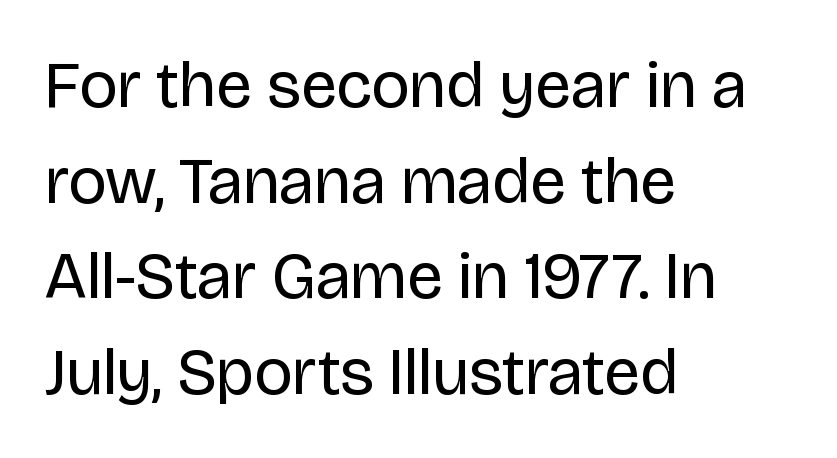
{"serif": "no", "italic": "no", "bold": "no", "weight": "regular", "width": "normal", "stroke_contrast": "low", "x_height": "large", "monospaced": "no", "underline": "no", "align": "left", "line_spacing": "normal", "line_spacing_ratio": 1.45, "letter_spacing": "normal", "letter_spacing_em": 0.0, "glyph_px": 66}
